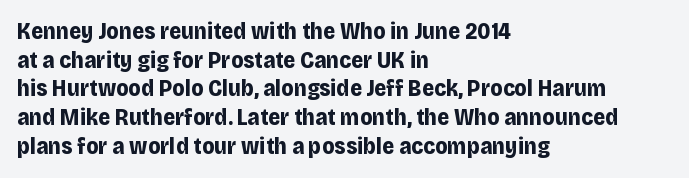
{"italic": "no", "bold": "yes", "underline": "no", "align": "left", "line_spacing": "normal", "line_spacing_ratio": 1.25, "letter_spacing": "normal", "letter_spacing_em": 0.0, "glyph_px": 23}
